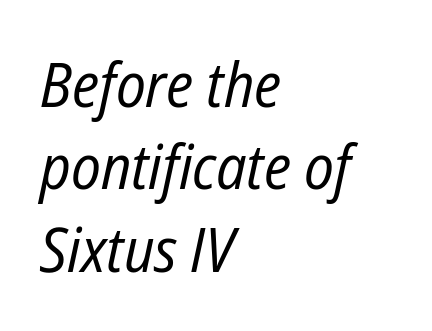
{"italic": "yes", "lean": "right", "slant_degrees": 12, "bold": "no", "weight": "regular", "width": "condensed", "stroke_contrast": "low", "x_height": "medium", "monospaced": "no", "underline": "no", "align": "left", "line_spacing": "normal", "line_spacing_ratio": 1.33, "letter_spacing": "normal", "letter_spacing_em": 0.0, "glyph_px": 62}
